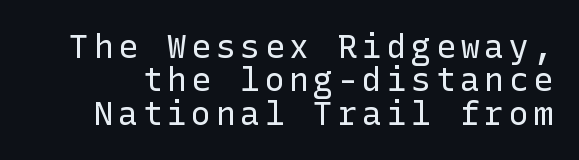
Q: Is the text bold? A: No.
Q: Is the text italic (slanted)? A: No, it is upright.
Q: Is the typeface a serif or a sans-serif typeface? A: Sans-serif.
Q: Is the text underlined? A: No.
Q: Is the spacing between lines tight, normal or loose? A: Tight.
Q: Width (condensed, normal, or wide)? A: Normal.
Q: Stroke contrast? A: Low.
Q: x-height? A: Medium.
